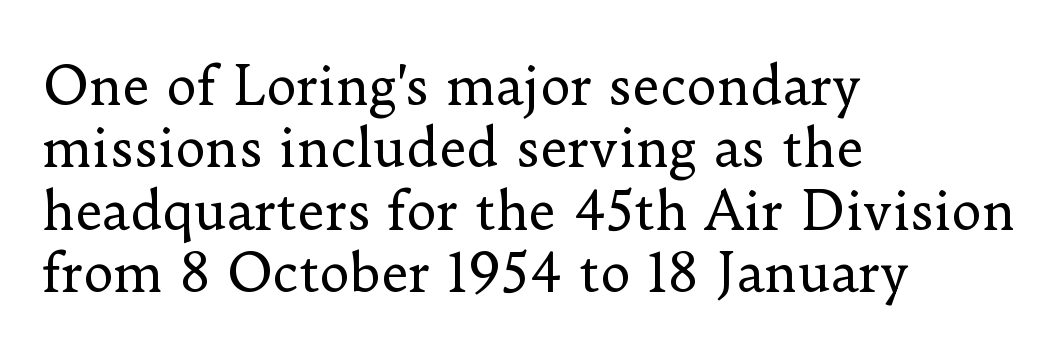
The image shows 52 px regular-weight serif type, upright; set left-aligned, line spacing 1.2x, normal letter spacing, not underlined; low stroke contrast and a small x-height.
